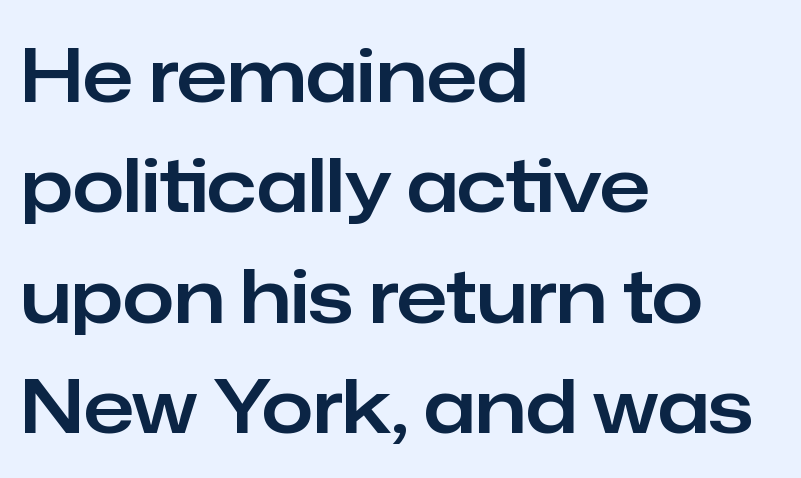
The image shows 74 px sans-serif type, upright; set left-aligned, normal line spacing (1.49x), normal letter spacing, not underlined; low stroke contrast and a medium x-height.
